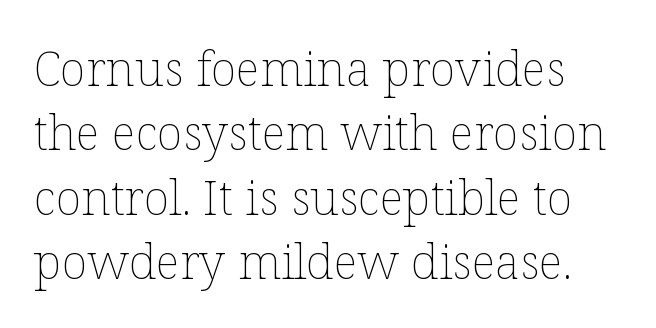
{"italic": "no", "bold": "no", "weight": "thin", "width": "normal", "stroke_contrast": "low", "x_height": "medium", "monospaced": "no", "underline": "no", "line_spacing": "normal", "line_spacing_ratio": 1.34, "letter_spacing": "normal", "letter_spacing_em": 0.0, "glyph_px": 48}
